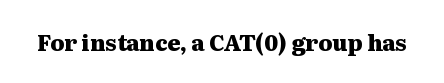
Short note: letters normally spaced. Words float on clear page, feet unadorned. The letters stand upright; this is a roman face. Heavy, bold letterforms.
